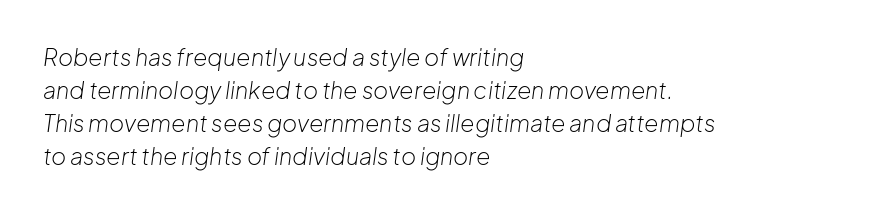
Teacher's note: observe the even left margin — that is flush-left alignment. The letterforms sit shoulder to shoulder at normal distance. The weight would be labelled regular, book, light, or lighter still. These lines were composed using italics. Evenly set lines give the paragraph a standard silhouette.
